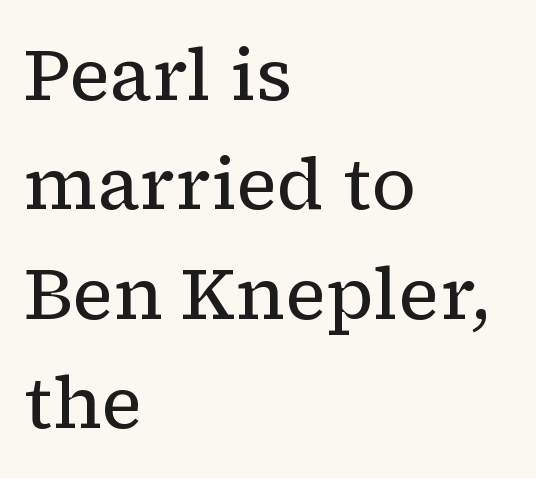
The rendering uses natural spacing where letterforms have individual widths. Is there any slant? The stems are plumb. No extra ink here — the face is not bold. Which margin do the lines hug? The left one — the right edge is uneven. No word sits above an underline. Leading matches the norm, producing a regular column.
